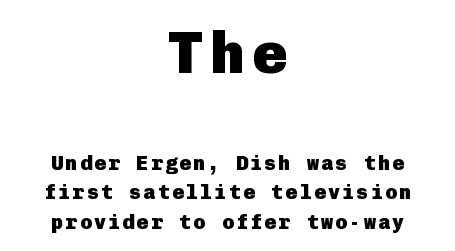
{"serif": "no", "italic": "no", "bold": "yes", "weight": "heavy", "width": "normal", "stroke_contrast": "low", "x_height": "medium", "underline": "no", "align": "center", "line_spacing": "normal", "line_spacing_ratio": 1.47, "larger_block": "first", "size_ratio": 2.95, "glyph_px": 59}
